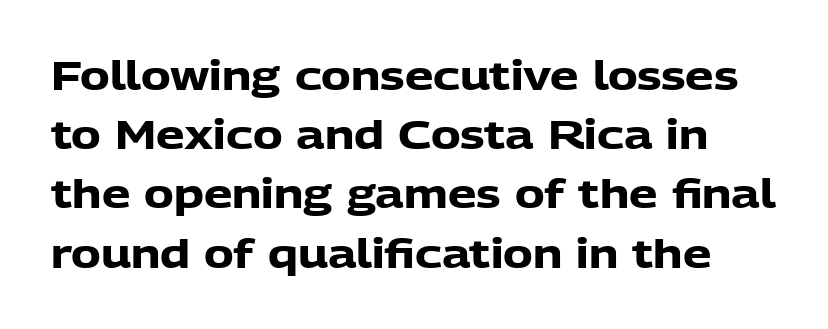
{"serif": "no", "italic": "no", "bold": "yes", "weight": "heavy", "width": "normal", "stroke_contrast": "low", "x_height": "medium", "monospaced": "no", "underline": "no", "line_spacing": "normal", "line_spacing_ratio": 1.48, "letter_spacing": "normal", "letter_spacing_em": 0.0, "glyph_px": 40}
